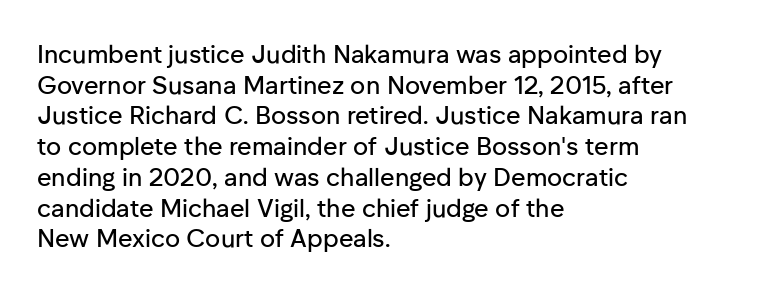
The image shows 25 px text type, upright; set left-aligned, line spacing 1.23x, normal letter spacing, not underlined.
